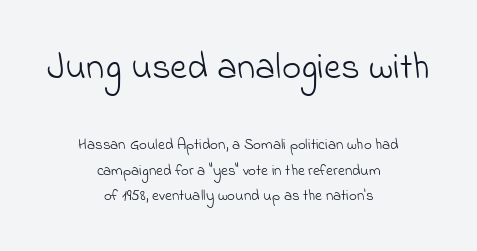
Short and long lines alike share a common midpoint. A normal amount of white space separates one row of letters from the next. The face looks like a standard text weight, possibly lighter. This sample uses plain, unmodified letter spacing. The designer gave the opening block more size than the closing block.
